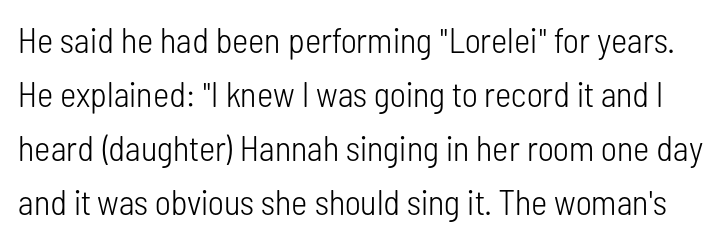
The typeface chosen for these lines omits serifs. Does the lettering tilt? It doesn't — this is upright. Stroke thickness stays within the range of a standard reading face or lighter. Rows of type keep a routine distance in the vertical direction. Spacing verdict: proportional, widths tailored to each character.
